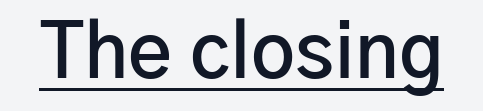
The image shows 76 px semibold sans-serif type, upright; set normal letter spacing, underlined; low stroke contrast and a medium x-height.
